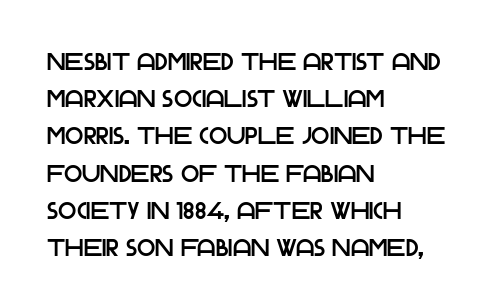
The image shows 24 px text type, upright; set left-aligned, normal line spacing (1.55x), normal letter spacing, not underlined.
